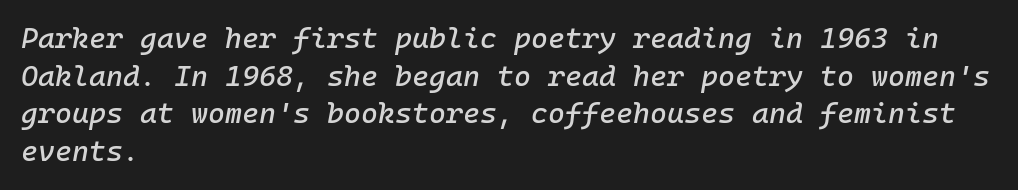
Q: Is the text italic (slanted)? A: Yes, it leans right by about 10 degrees.
Q: Is the text underlined? A: No.
Q: How is the paragraph aligned? A: Left-aligned.
Q: Is the spacing between letters normal or unusually wide? A: Normal.
Q: Is the spacing between lines tight, normal or loose? A: Normal.
Q: Width (condensed, normal, or wide)? A: Normal.
Q: Stroke contrast? A: Low.
Q: x-height? A: Medium.
Q: Monospaced? A: Yes.
